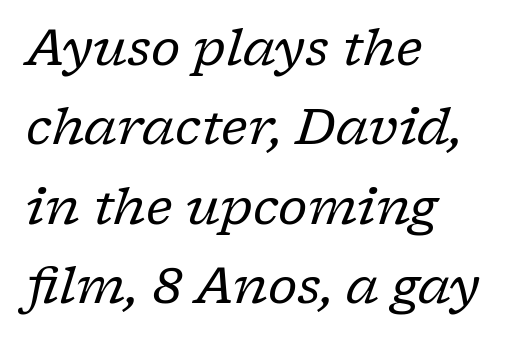
Q: Is the text bold? A: No.
Q: Is the text italic (slanted)? A: Yes, it leans right by about 17 degrees.
Q: Is the typeface a serif or a sans-serif typeface? A: Serif.
Q: Is the text underlined? A: No.
Q: How is the paragraph aligned? A: Left-aligned.
Q: Is the spacing between letters normal or unusually wide? A: Normal.
Q: Is the spacing between lines tight, normal or loose? A: Normal.
Q: Width (condensed, normal, or wide)? A: Normal.
Q: Stroke contrast? A: Low.
Q: x-height? A: Medium.
Q: Monospaced? A: No.
